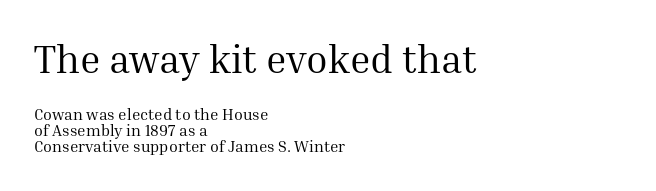
Q: Is the text bold? A: No.
Q: Is the text italic (slanted)? A: No, it is upright.
Q: Is the typeface a serif or a sans-serif typeface? A: Serif.
Q: Is the text underlined? A: No.
Q: How is the paragraph aligned? A: Left-aligned.
Q: Is the spacing between letters normal or unusually wide? A: Normal.
Q: Is the spacing between lines tight, normal or loose? A: Tight.
Q: Which block of text is set in a larger size, the first (top) or the second (bottom)? A: The first (top) one.
Q: Width (condensed, normal, or wide)? A: Normal.
Q: Stroke contrast? A: Medium.
Q: x-height? A: Medium.
Q: Monospaced? A: No.
